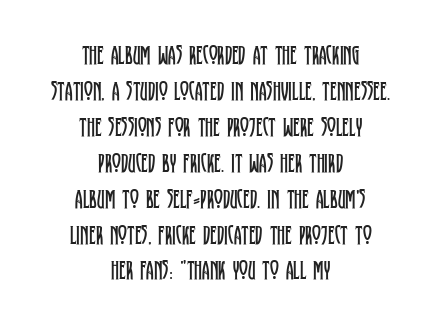
{"italic": "no", "bold": "no", "underline": "no", "align": "center", "line_spacing": "normal", "line_spacing_ratio": 1.33, "letter_spacing": "normal", "letter_spacing_em": 0.0, "glyph_px": 27}
